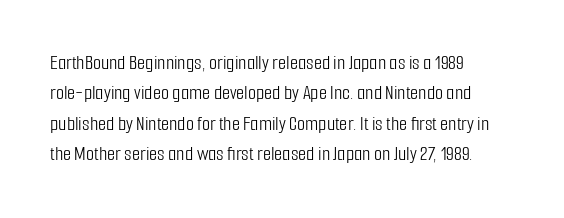
Letter spacing: default. Ink coverage per letter is moderate at most. The rag falls on the right side of this text block. Descenders are the only things crossing below the line. This block has exactly the height ordinary leading produces. This is the regular roman posture of the typeface.
